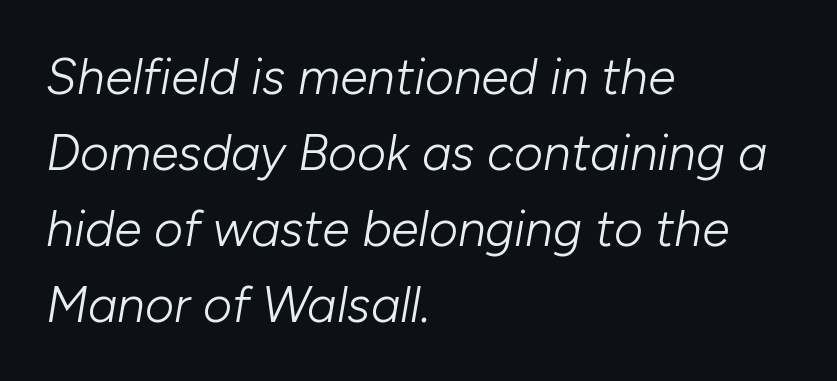
{"italic": "yes", "lean": "right", "slant_degrees": 10, "bold": "no", "weight": "light", "width": "normal", "stroke_contrast": "low", "x_height": "medium", "monospaced": "no", "underline": "no", "align": "left", "line_spacing": "normal", "line_spacing_ratio": 1.52, "letter_spacing": "normal", "letter_spacing_em": 0.0, "glyph_px": 50}
